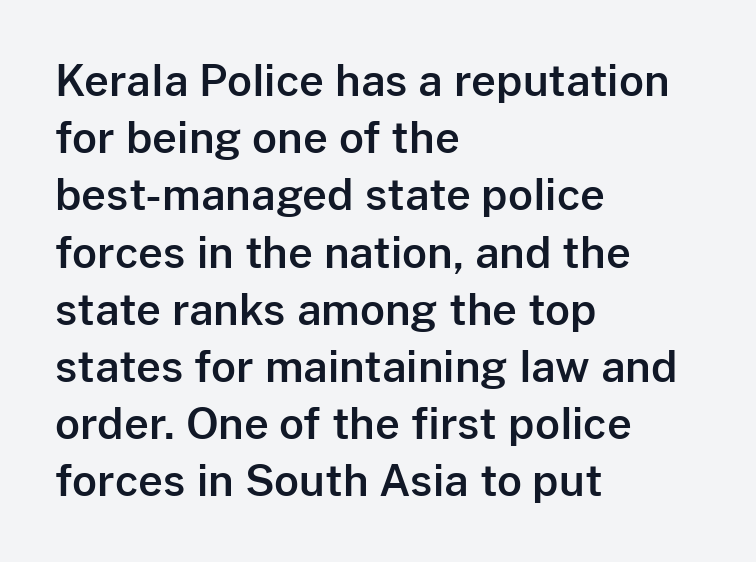
The image shows 43 px sans-serif type, upright; set left-aligned, normal line spacing (1.33x), normal letter spacing, not underlined; low stroke contrast and a medium x-height.
